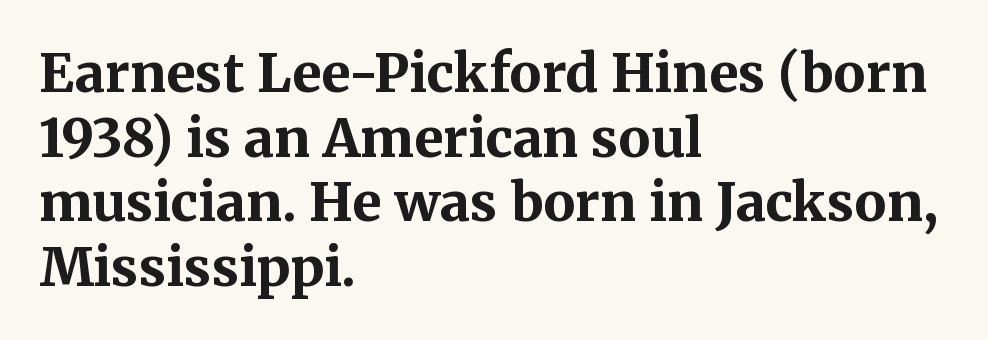
Q: Is the text bold? A: Yes.
Q: Is the text italic (slanted)? A: No, it is upright.
Q: Is the typeface a serif or a sans-serif typeface? A: Serif.
Q: Is the text underlined? A: No.
Q: How is the paragraph aligned? A: Left-aligned.
Q: Is the spacing between letters normal or unusually wide? A: Normal.
Q: Width (condensed, normal, or wide)? A: Normal.
Q: Stroke contrast? A: Medium.
Q: x-height? A: Medium.
Q: Monospaced? A: No.
